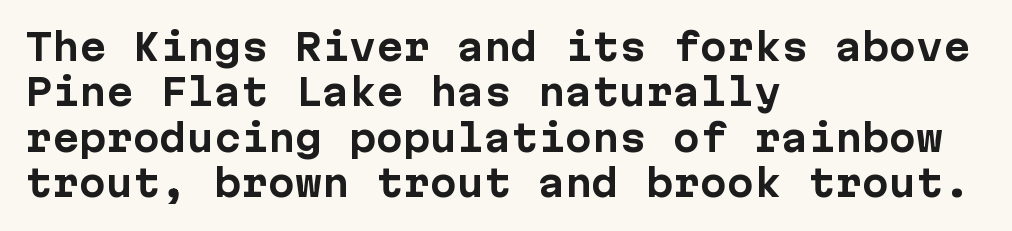
The image shows 36 px bold sans-serif type, upright, monospaced; set left-aligned, normal line spacing (1.26x), normal letter spacing, not underlined; low stroke contrast and a medium x-height.
